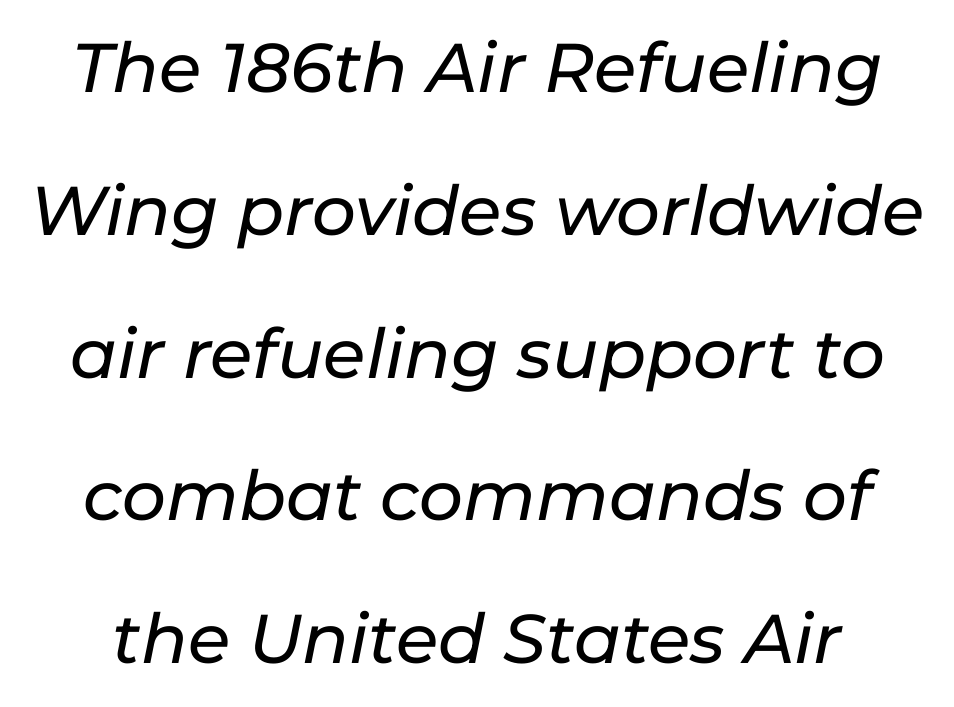
{"italic": "yes", "lean": "right", "slant_degrees": 11, "width": "normal", "stroke_contrast": "low", "x_height": "medium", "monospaced": "no", "underline": "no", "line_spacing": "loose", "line_spacing_ratio": 2.07, "letter_spacing": "normal", "letter_spacing_em": 0.0, "glyph_px": 69}
